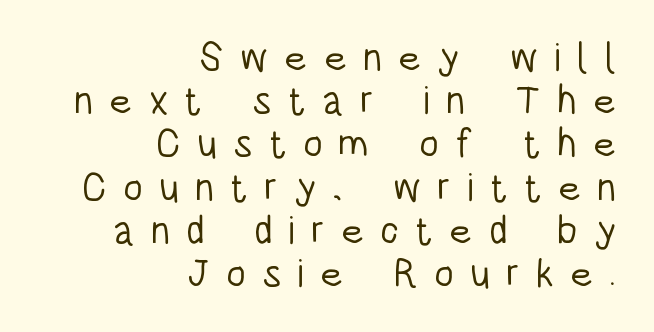
{"serif": "no", "italic": "no", "bold": "no", "weight": "light", "width": "condensed", "stroke_contrast": "low", "x_height": "large", "monospaced": "no", "underline": "no", "align": "right", "line_spacing": "tight", "line_spacing_ratio": 1.08, "letter_spacing": "wide", "letter_spacing_em": 0.4, "glyph_px": 40}
